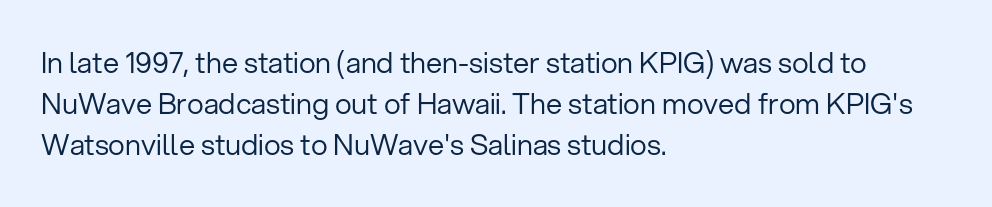
{"serif": "no", "italic": "no", "bold": "no", "weight": "regular", "width": "normal", "stroke_contrast": "low", "x_height": "medium", "monospaced": "no", "underline": "no", "align": "left", "line_spacing": "normal", "line_spacing_ratio": 1.42, "letter_spacing": "normal", "letter_spacing_em": 0.0, "glyph_px": 29}
